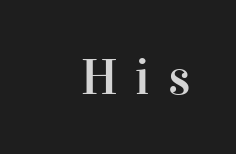
Q: Is the text italic (slanted)? A: No, it is upright.
Q: Is the typeface a serif or a sans-serif typeface? A: Serif.
Q: Is the text underlined? A: No.
Q: Is the spacing between letters normal or unusually wide? A: Unusually wide.
Q: Width (condensed, normal, or wide)? A: Normal.
Q: Stroke contrast? A: High.
Q: x-height? A: Medium.
Q: Monospaced? A: No.
